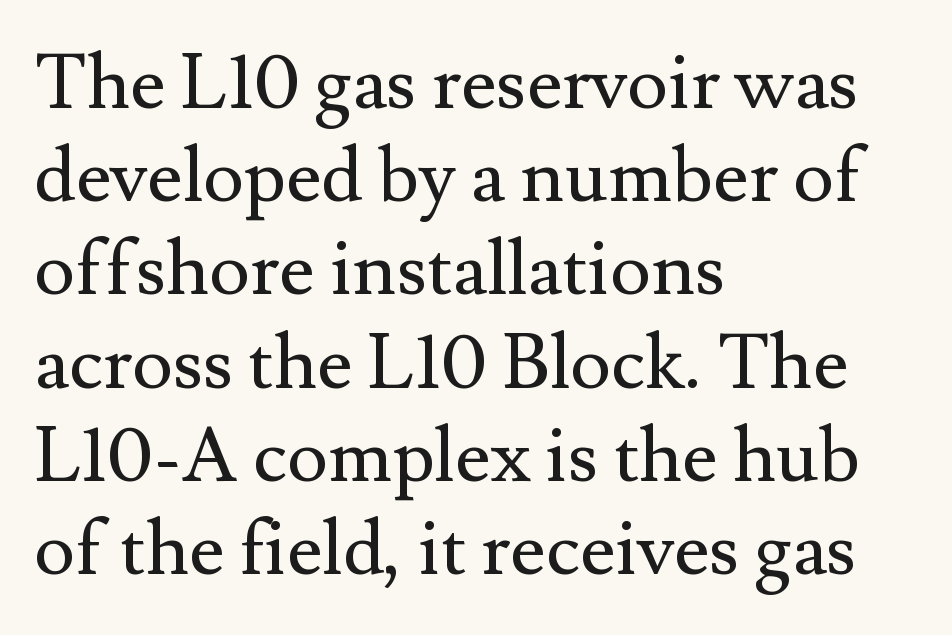
These lines are composed in type with serifs. In terms of posture, this sample is upright. Caption: standard tracking, unaltered. These lines are rendered in a variable-pitch font. Caption: multi-line text, flush left, ragged right. The typesetting does not lean heavy: it is not bold.
